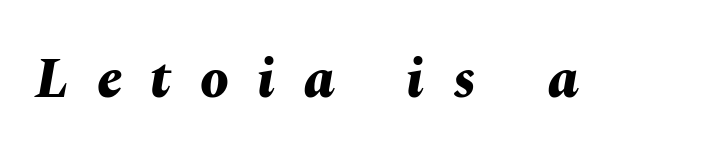
The image shows 57 px bold type, italic (leaning right); set unusually wide letter spacing (+0.5 em), not underlined; medium stroke contrast and a medium x-height.
